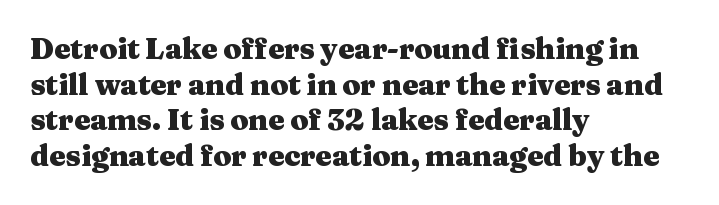
Q: Is the text bold? A: Yes.
Q: Is the text italic (slanted)? A: No, it is upright.
Q: Is the typeface a serif or a sans-serif typeface? A: Serif.
Q: Is the text underlined? A: No.
Q: How is the paragraph aligned? A: Left-aligned.
Q: Is the spacing between letters normal or unusually wide? A: Normal.
Q: Width (condensed, normal, or wide)? A: Wide.
Q: Stroke contrast? A: Medium.
Q: x-height? A: Medium.
Q: Monospaced? A: No.
